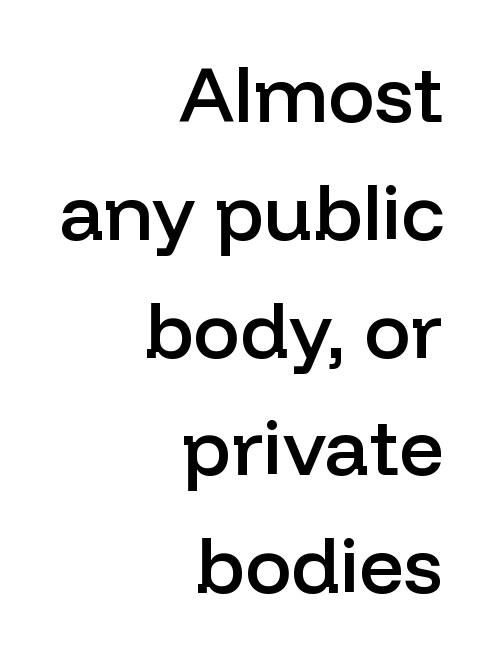
These lines are set flush right with a ragged left edge. The face used here is a sans, in the tradition of grotesques and geometrics. Lines of text with bare space underneath. Between one letter and the next there's only the usual sliver of space. The passage shown is typed in a proportional face where columns would drift.
